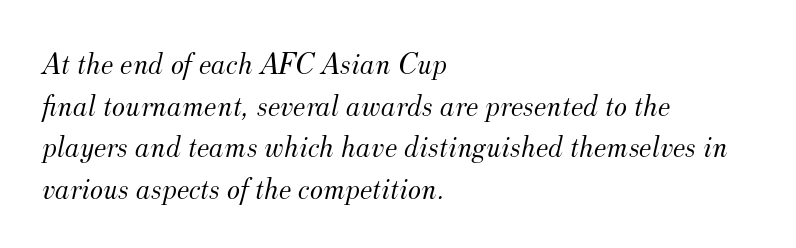
Notice how the stems are inclined rather than vertical — that's the hallmark of italics. This is not heavy type; no bold has been used. Each line starts at the same left margin while the right side varies. Underlining? Definitely not there.
